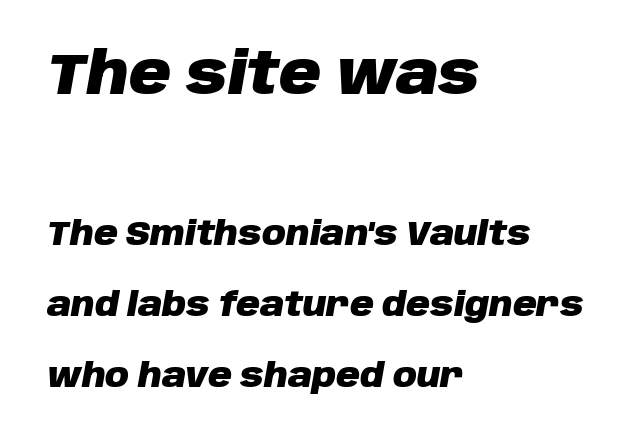
Q: Is the text bold? A: Yes.
Q: Is the text italic (slanted)? A: Yes, it leans right by about 10 degrees.
Q: Is the text underlined? A: No.
Q: How is the paragraph aligned? A: Left-aligned.
Q: Is the spacing between letters normal or unusually wide? A: Normal.
Q: Is the spacing between lines tight, normal or loose? A: Loose.
Q: Which block of text is set in a larger size, the first (top) or the second (bottom)? A: The first (top) one.
Q: Width (condensed, normal, or wide)? A: Normal.
Q: Stroke contrast? A: Low.
Q: x-height? A: Large.
Q: Monospaced? A: No.
